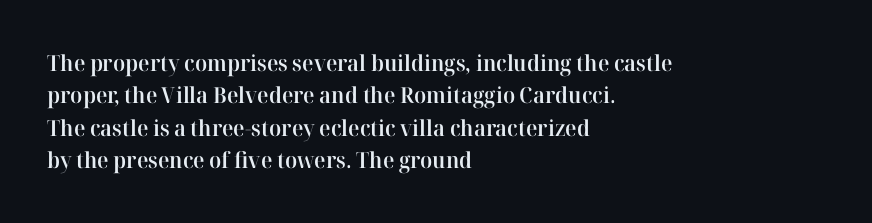
Q: Is the text bold? A: Semi-bold.
Q: Is the text italic (slanted)? A: No, it is upright.
Q: Is the text underlined? A: No.
Q: How is the paragraph aligned? A: Left-aligned.
Q: Is the spacing between letters normal or unusually wide? A: Normal.
Q: Is the spacing between lines tight, normal or loose? A: Normal.
